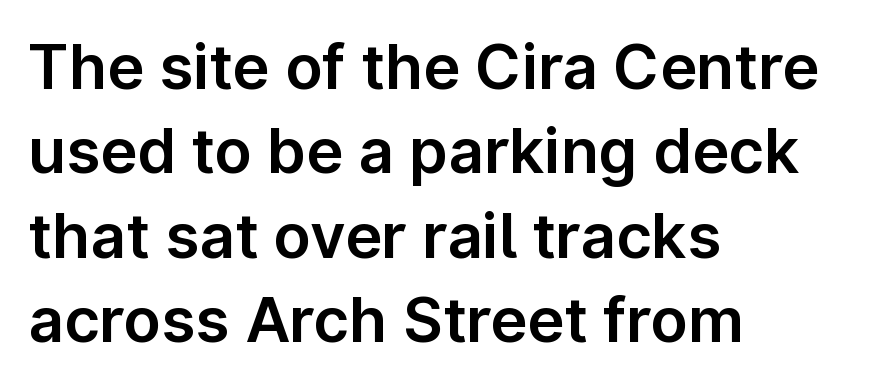
{"serif": "no", "italic": "no", "width": "normal", "stroke_contrast": "low", "x_height": "medium", "monospaced": "no", "underline": "no", "align": "left", "line_spacing": "normal", "line_spacing_ratio": 1.36, "letter_spacing": "normal", "letter_spacing_em": 0.0, "glyph_px": 62}
